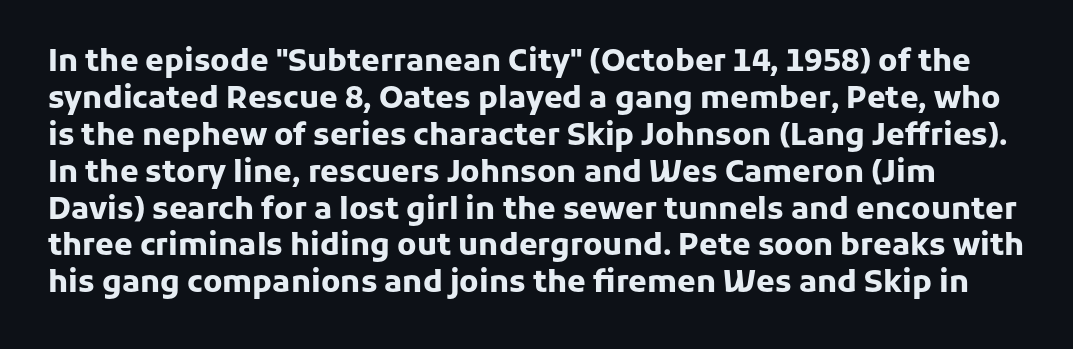
Q: Is the text bold? A: Yes.
Q: Is the text italic (slanted)? A: No, it is upright.
Q: Is the typeface a serif or a sans-serif typeface? A: Sans-serif.
Q: Is the text underlined? A: No.
Q: Is the spacing between letters normal or unusually wide? A: Normal.
Q: Width (condensed, normal, or wide)? A: Normal.
Q: Stroke contrast? A: Low.
Q: x-height? A: Medium.
Q: Monospaced? A: No.
